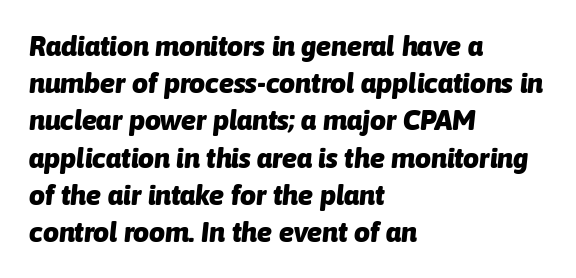
{"italic": "yes", "lean": "right", "slant_degrees": 6, "bold": "yes", "weight": "heavy", "width": "normal", "stroke_contrast": "low", "x_height": "medium", "monospaced": "no", "underline": "no", "align": "left", "line_spacing": "normal", "line_spacing_ratio": 1.33, "letter_spacing": "normal", "letter_spacing_em": 0.0, "glyph_px": 28}
